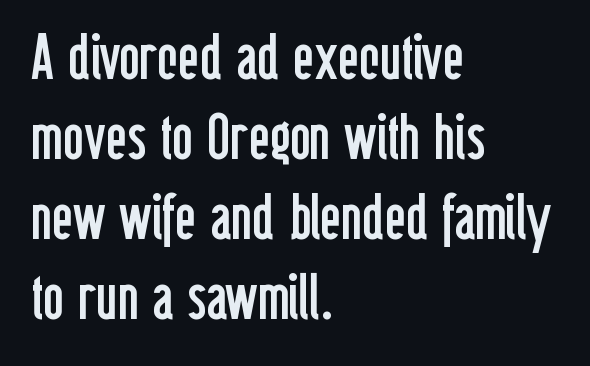
{"serif": "no", "italic": "no", "bold": "no", "weight": "regular", "width": "condensed", "stroke_contrast": "low", "x_height": "medium", "monospaced": "no", "underline": "no", "align": "left", "line_spacing": "normal", "line_spacing_ratio": 1.25, "letter_spacing": "normal", "letter_spacing_em": 0.0, "glyph_px": 64}
